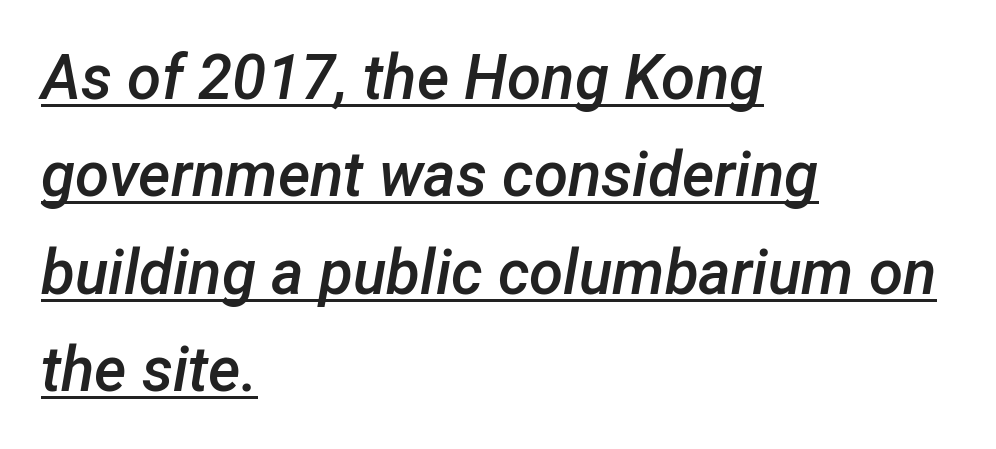
{"italic": "yes", "lean": "right", "slant_degrees": 12, "bold": "semi", "weight": "semibold", "width": "normal", "stroke_contrast": "low", "x_height": "medium", "monospaced": "no", "underline": "yes", "align": "left", "line_spacing": "normal", "line_spacing_ratio": 1.57, "letter_spacing": "normal", "letter_spacing_em": 0.0, "glyph_px": 62}
